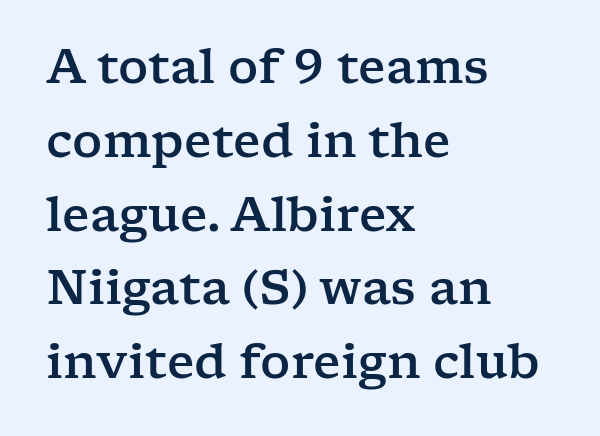
The image shows 47 px wide serif type, upright; set left-aligned, normal line spacing (1.57x), normal letter spacing, not underlined; low stroke contrast and a medium x-height.
